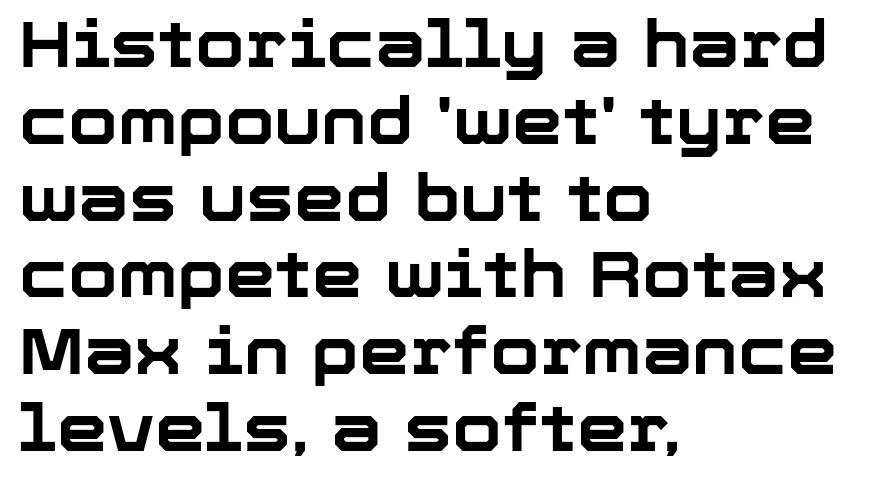
{"serif": "no", "italic": "no", "bold": "yes", "weight": "bold", "width": "normal", "stroke_contrast": "low", "x_height": "medium", "monospaced": "no", "underline": "no", "align": "left", "line_spacing_ratio": 1.2, "letter_spacing": "normal", "letter_spacing_em": 0.0, "glyph_px": 64}
